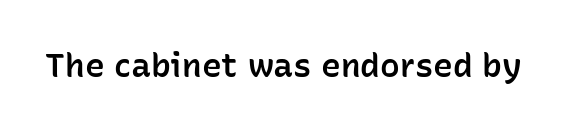
These lines keep a tight, regular rhythm from letter to letter. Do the characters align in a grid? No, the font is proportional. Only glyphs here, with clear space below each row. The font's upright variant was chosen for this text.
